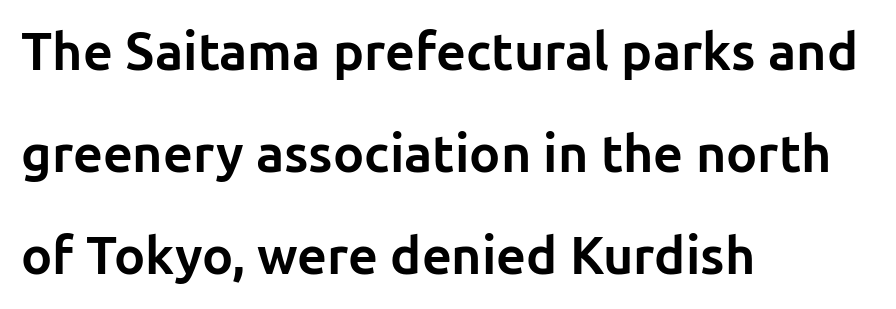
{"serif": "no", "italic": "no", "bold": "yes", "weight": "bold", "width": "normal", "stroke_contrast": "low", "x_height": "medium", "monospaced": "no", "underline": "no", "align": "left", "line_spacing": "loose", "line_spacing_ratio": 1.96, "letter_spacing": "normal", "letter_spacing_em": 0.0, "glyph_px": 52}
